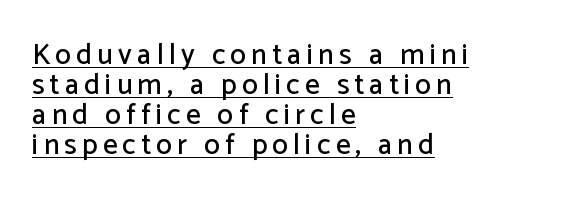
One glance says dense: line gaps are narrower than usual. Nope, no serifs anywhere on these letters. A typesetter would call this proportional, since set widths differ per character. In designer terms, the underline attribute is active on this setting.
